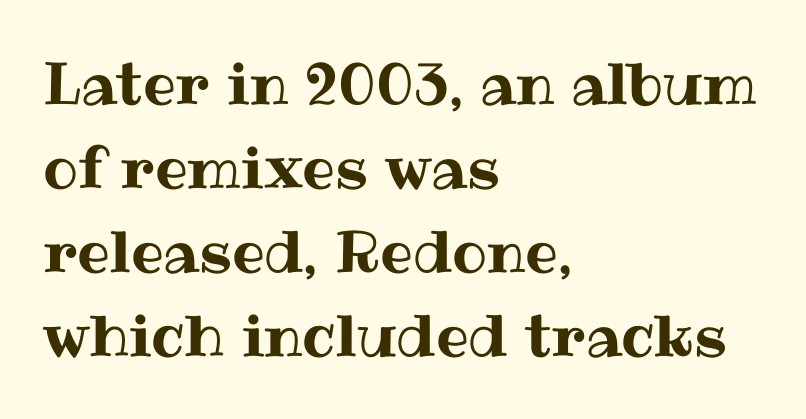
The image shows 58 px text type, upright; set left-aligned, normal line spacing (1.45x), normal letter spacing, not underlined; medium stroke contrast and a medium x-height.
